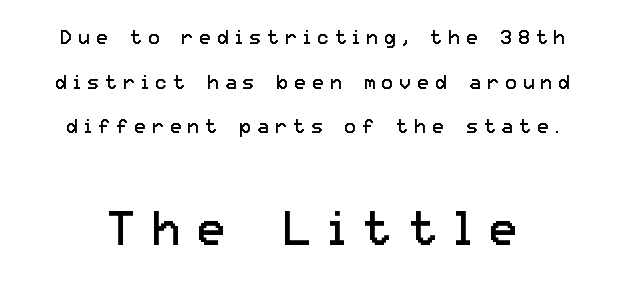
Q: Is the text bold? A: No.
Q: Is the text italic (slanted)? A: No, it is upright.
Q: Is the typeface a serif or a sans-serif typeface? A: Sans-serif.
Q: Is the text underlined? A: No.
Q: Is the spacing between letters normal or unusually wide? A: Unusually wide.
Q: Is the spacing between lines tight, normal or loose? A: Loose.
Q: Which block of text is set in a larger size, the first (top) or the second (bottom)? A: The second (bottom) one.
Q: Width (condensed, normal, or wide)? A: Normal.
Q: Stroke contrast? A: Low.
Q: x-height? A: Medium.
Q: Monospaced? A: No.
